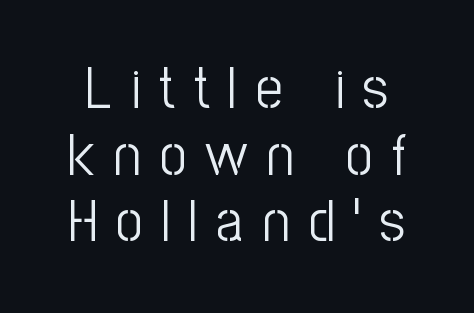
{"serif": "no", "italic": "no", "bold": "no", "weight": "light", "width": "condensed", "stroke_contrast": "low", "x_height": "medium", "monospaced": "no", "underline": "no", "line_spacing": "tight", "line_spacing_ratio": 1.13, "letter_spacing": "wide", "letter_spacing_em": 0.32, "glyph_px": 59}
